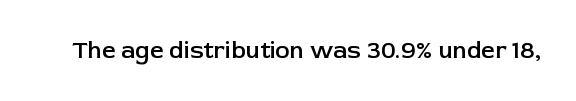
Quick note: underline off. Rendered with straight, roman letterforms. Each word holds together tightly as a unit, with standard inter-letter gaps. Slightly chunky letters — semibold, I'd say, not full bold.
